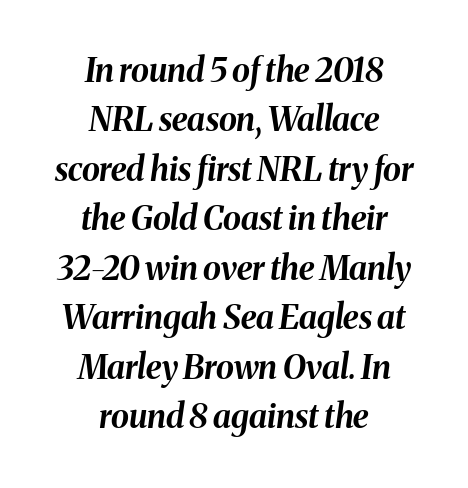
{"italic": "yes", "lean": "right", "slant_degrees": 8, "bold": "yes", "weight": "bold", "width": "normal", "stroke_contrast": "medium", "x_height": "medium", "monospaced": "no", "underline": "no", "align": "center", "line_spacing": "normal", "line_spacing_ratio": 1.5, "letter_spacing": "normal", "letter_spacing_em": 0.0, "glyph_px": 33}
